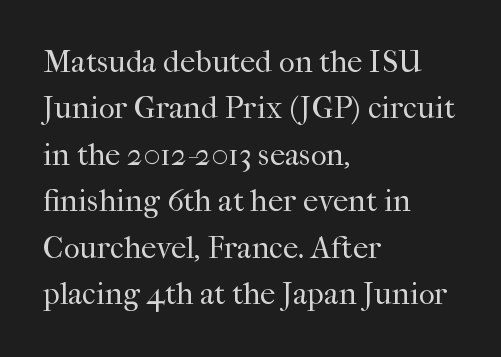
{"serif": "yes", "italic": "no", "bold": "no", "weight": "regular", "width": "normal", "stroke_contrast": "high", "x_height": "medium", "monospaced": "no", "underline": "no", "align": "left", "line_spacing": "normal", "line_spacing_ratio": 1.5, "letter_spacing": "normal", "letter_spacing_em": 0.0, "glyph_px": 31}
